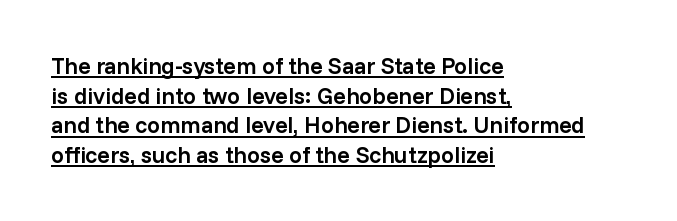
Caption: standard tracking, unaltered. Regarding leading, the lines here are spaced in the standard way. This sample carries an underscore along the baseline area. Caption: multi-line text, flush left, ragged right. Every stem runs plumb, perpendicular to the baseline.
